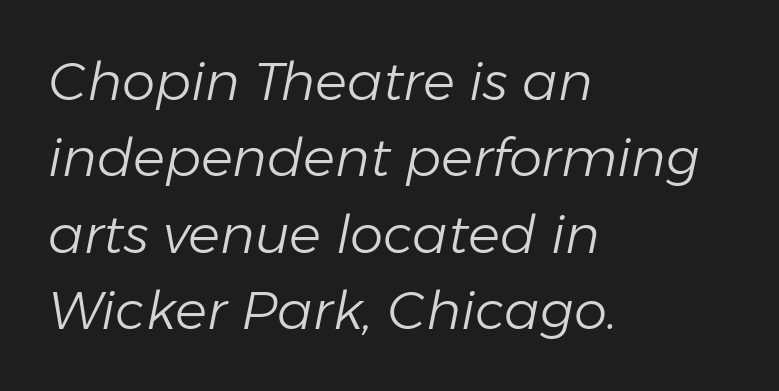
This sample has the flowing, uneven cadence of proportional lettering. These lines sit exactly where default settings would place them. The cut favours lightness, reaching ordinary text weight at its darkest. Tracking here is standard; glyphs follow each other at the usual distance. A clean baseline with only descenders dipping below it.
